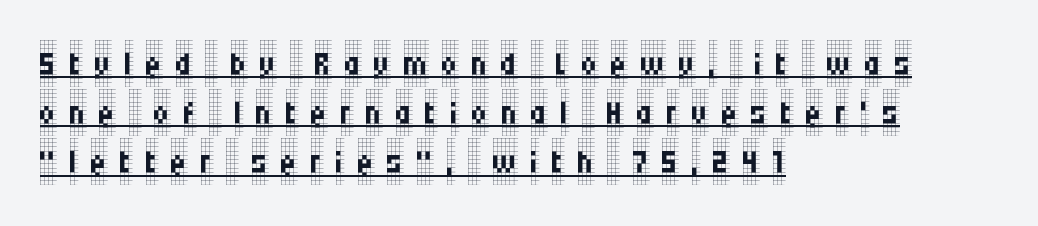
The image shows 46 px regular-weight, condensed serif type, upright; set left-aligned, tight line spacing (1.07x), unusually wide letter spacing (+0.28 em), underlined; low stroke contrast and a large x-height.
